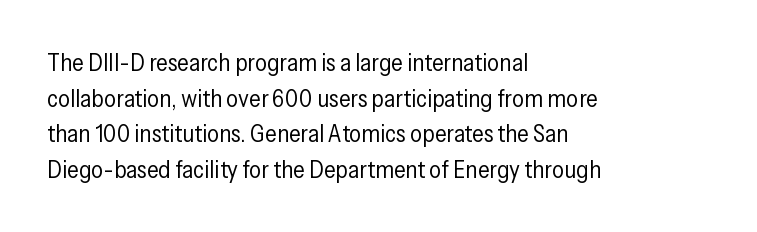
Q: Is the text bold? A: No.
Q: Is the text italic (slanted)? A: No, it is upright.
Q: Is the text underlined? A: No.
Q: How is the paragraph aligned? A: Left-aligned.
Q: Is the spacing between letters normal or unusually wide? A: Normal.
Q: Is the spacing between lines tight, normal or loose? A: Normal.
